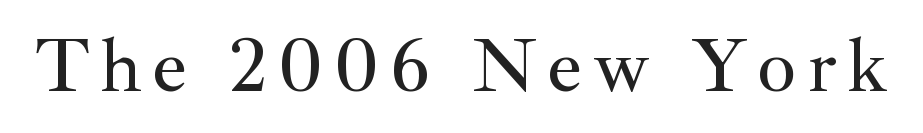
Q: Is the text italic (slanted)? A: No, it is upright.
Q: Is the typeface a serif or a sans-serif typeface? A: Serif.
Q: Is the text underlined? A: No.
Q: Width (condensed, normal, or wide)? A: Normal.
Q: Stroke contrast? A: Medium.
Q: x-height? A: Small.
Q: Monospaced? A: No.
